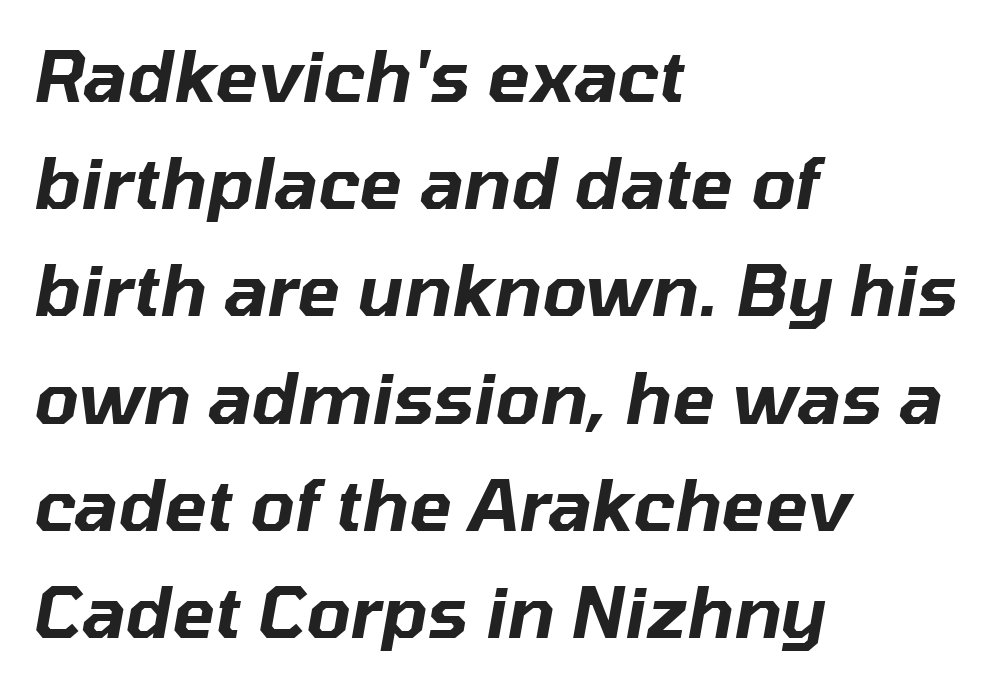
The image shows 71 px text type, italic (leaning right); set left-aligned, normal line spacing (1.51x), normal letter spacing, not underlined; low stroke contrast and a medium x-height.
